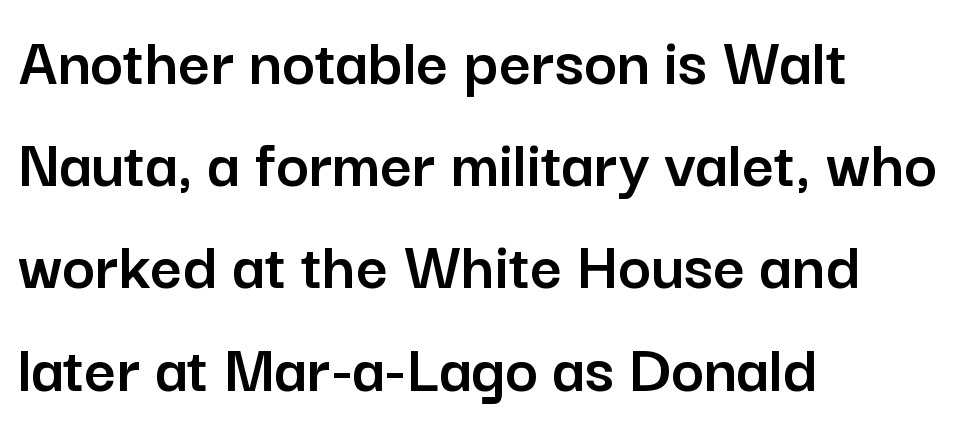
Q: Is the text italic (slanted)? A: No, it is upright.
Q: Is the typeface a serif or a sans-serif typeface? A: Sans-serif.
Q: Is the text underlined? A: No.
Q: How is the paragraph aligned? A: Left-aligned.
Q: Is the spacing between letters normal or unusually wide? A: Normal.
Q: Is the spacing between lines tight, normal or loose? A: Normal.
Q: Width (condensed, normal, or wide)? A: Normal.
Q: Stroke contrast? A: Low.
Q: x-height? A: Medium.
Q: Monospaced? A: No.
